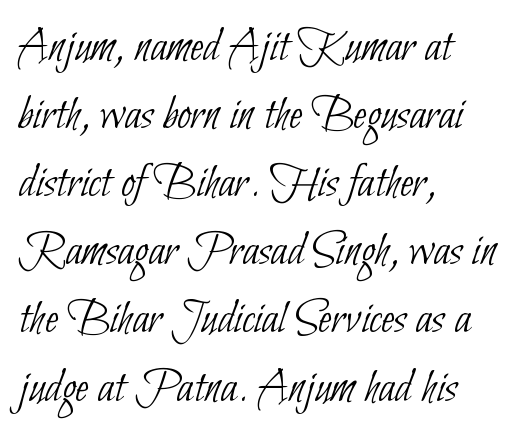
Q: Is the text bold? A: No.
Q: Is the typeface a serif or a sans-serif typeface? A: Sans-serif.
Q: Is the text underlined? A: No.
Q: How is the paragraph aligned? A: Left-aligned.
Q: Is the spacing between letters normal or unusually wide? A: Normal.
Q: Is the spacing between lines tight, normal or loose? A: Normal.
Q: Width (condensed, normal, or wide)? A: Condensed.
Q: Stroke contrast? A: Low.
Q: x-height? A: Small.
Q: Monospaced? A: No.
